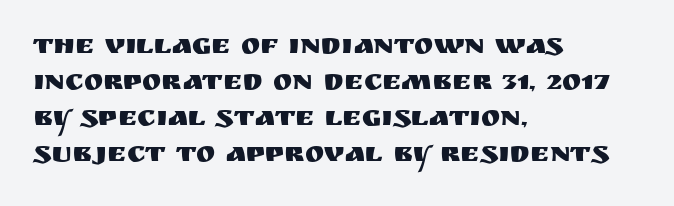
{"serif": "no", "italic": "no", "width": "normal", "stroke_contrast": "medium", "x_height": "large", "monospaced": "no", "underline": "no", "align": "left", "line_spacing_ratio": 1.24, "letter_spacing": "normal", "letter_spacing_em": 0.0, "glyph_px": 29}
